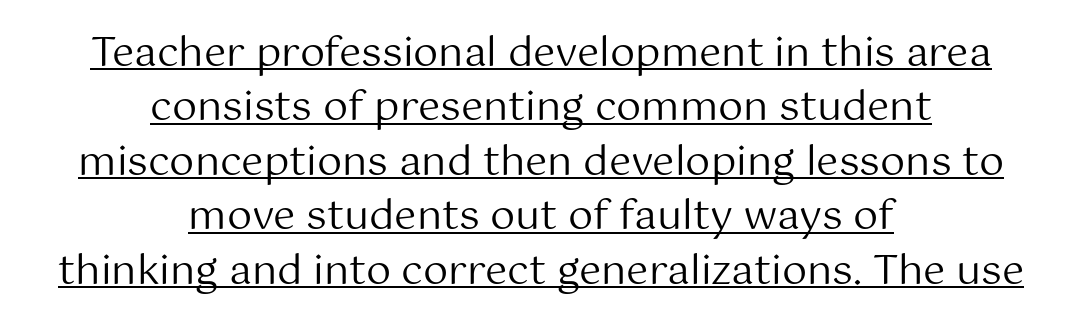
Q: Is the text bold? A: No.
Q: Is the text italic (slanted)? A: No, it is upright.
Q: Is the typeface a serif or a sans-serif typeface? A: Sans-serif.
Q: Is the text underlined? A: Yes.
Q: How is the paragraph aligned? A: Centered.
Q: Is the spacing between letters normal or unusually wide? A: Normal.
Q: Is the spacing between lines tight, normal or loose? A: Normal.
Q: Width (condensed, normal, or wide)? A: Normal.
Q: Stroke contrast? A: Medium.
Q: x-height? A: Medium.
Q: Monospaced? A: No.
